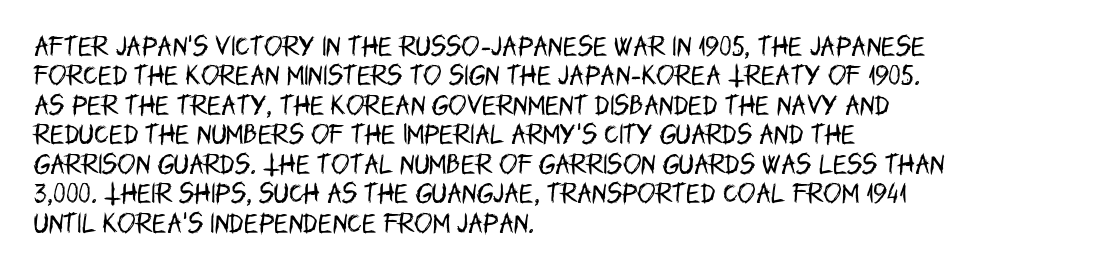
{"italic": "no", "bold": "no", "underline": "no", "align": "left", "line_spacing": "normal", "line_spacing_ratio": 1.34, "letter_spacing": "normal", "letter_spacing_em": 0.0, "glyph_px": 22}
